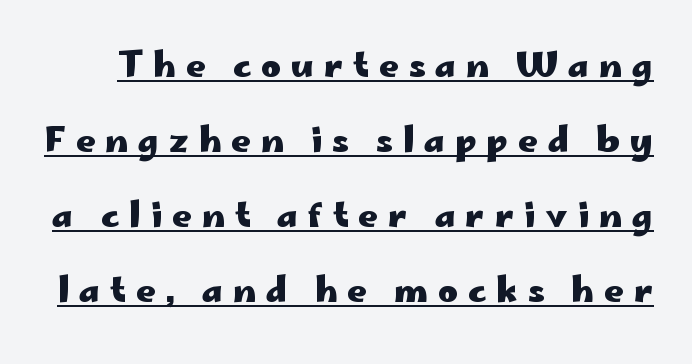
{"serif": "no", "italic": "no", "bold": "yes", "weight": "heavy", "width": "wide", "stroke_contrast": "low", "x_height": "small", "monospaced": "no", "underline": "yes", "line_spacing": "loose", "line_spacing_ratio": 2.21, "letter_spacing": "wide", "letter_spacing_em": 0.29, "glyph_px": 34}
